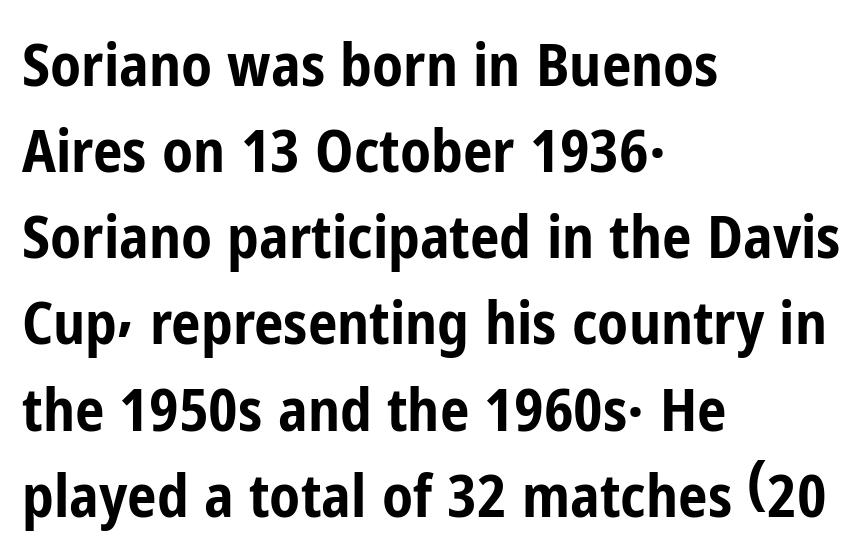
{"serif": "no", "italic": "no", "bold": "yes", "weight": "bold", "width": "condensed", "stroke_contrast": "low", "x_height": "medium", "monospaced": "no", "underline": "no", "align": "left", "line_spacing": "normal", "line_spacing_ratio": 1.46, "letter_spacing": "normal", "letter_spacing_em": 0.0, "glyph_px": 59}
